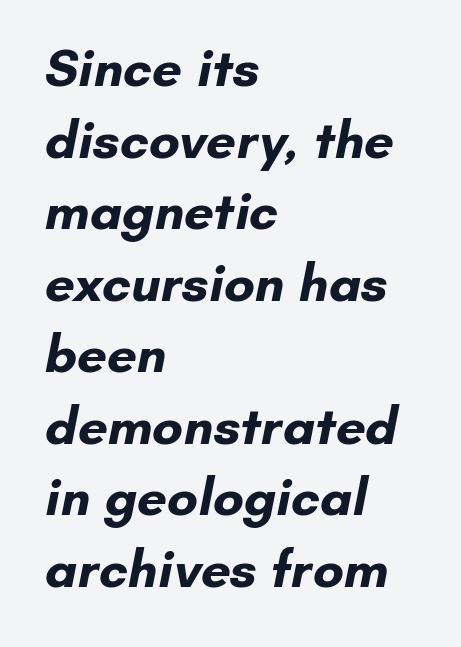
Q: Is the text bold? A: Yes.
Q: Is the typeface a serif or a sans-serif typeface? A: Sans-serif.
Q: Is the text underlined? A: No.
Q: How is the paragraph aligned? A: Left-aligned.
Q: Is the spacing between letters normal or unusually wide? A: Normal.
Q: Is the spacing between lines tight, normal or loose? A: Normal.
Q: Width (condensed, normal, or wide)? A: Normal.
Q: Stroke contrast? A: Low.
Q: x-height? A: Small.
Q: Monospaced? A: No.
